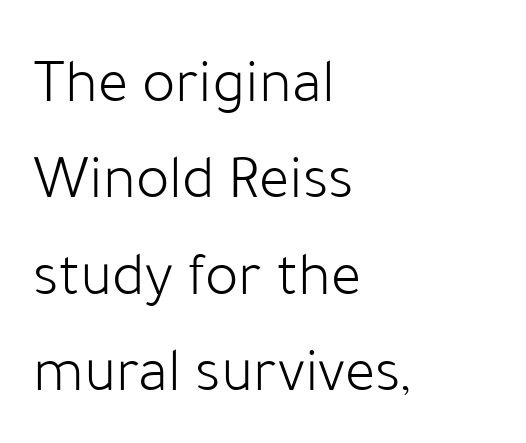
Q: Is the text bold? A: No.
Q: Is the text italic (slanted)? A: No, it is upright.
Q: Is the typeface a serif or a sans-serif typeface? A: Sans-serif.
Q: Is the text underlined? A: No.
Q: How is the paragraph aligned? A: Left-aligned.
Q: Is the spacing between letters normal or unusually wide? A: Normal.
Q: Is the spacing between lines tight, normal or loose? A: Normal.
Q: Width (condensed, normal, or wide)? A: Normal.
Q: Stroke contrast? A: Low.
Q: x-height? A: Medium.
Q: Monospaced? A: No.
